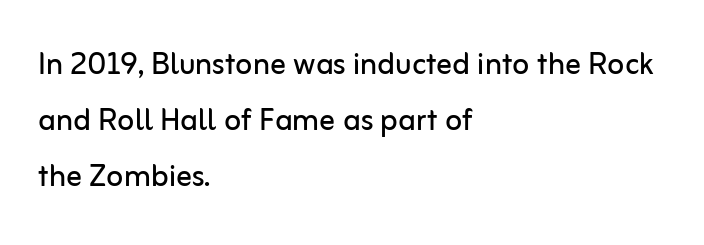
{"serif": "no", "italic": "no", "bold": "no", "weight": "regular", "width": "normal", "stroke_contrast": "low", "x_height": "medium", "monospaced": "no", "underline": "no", "align": "left", "line_spacing": "normal", "line_spacing_ratio": 1.44, "letter_spacing": "normal", "letter_spacing_em": 0.0, "glyph_px": 39}
